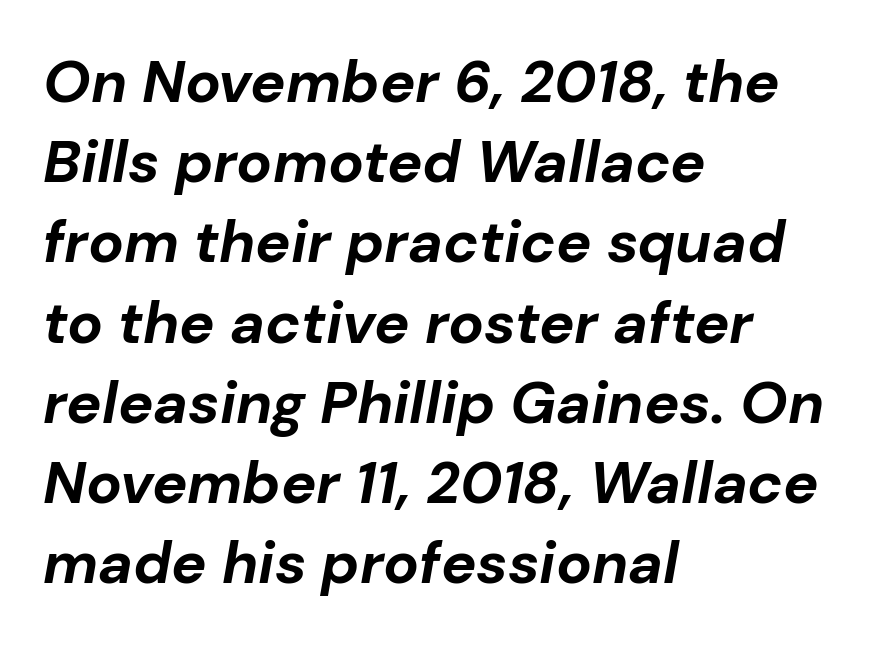
In terms of letterspacing, this is plain default setting. Alignment: flush left. The block of text has a typical density, with ordinary space between rows. Observe the lean: these are italic letterforms. This sample has the flowing, uneven cadence of proportional lettering.
